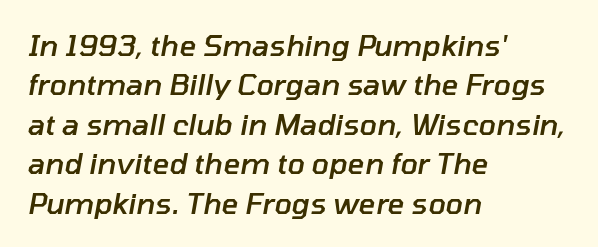
{"italic": "yes", "lean": "right", "slant_degrees": 10, "bold": "semi", "weight": "semibold", "width": "normal", "stroke_contrast": "low", "x_height": "medium", "monospaced": "no", "underline": "no", "align": "left", "line_spacing": "normal", "line_spacing_ratio": 1.36, "letter_spacing": "normal", "letter_spacing_em": 0.0, "glyph_px": 29}
